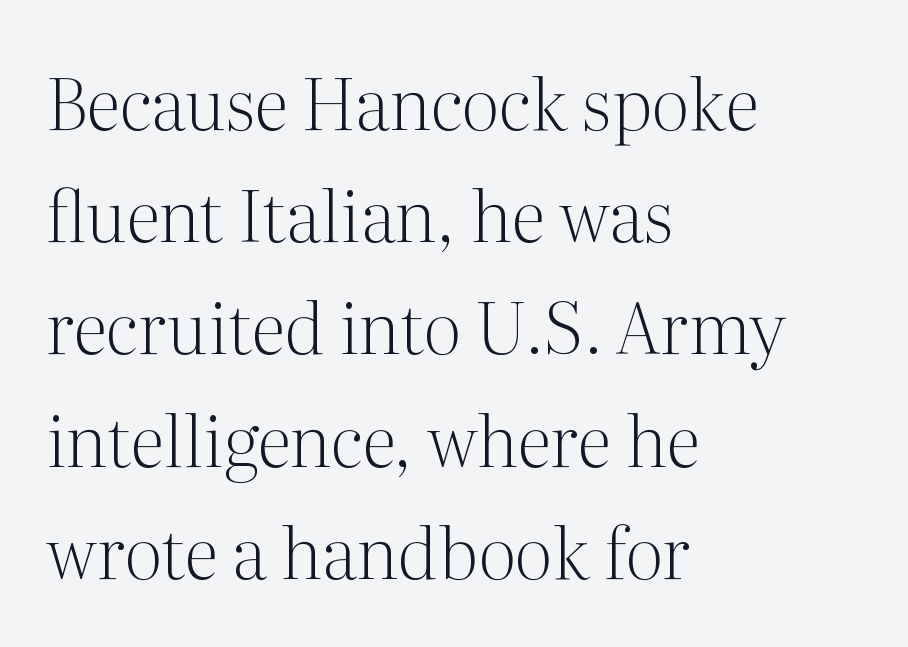
{"serif": "yes", "italic": "no", "bold": "no", "weight": "light", "width": "normal", "stroke_contrast": "medium", "x_height": "medium", "monospaced": "no", "underline": "no", "align": "left", "line_spacing": "normal", "line_spacing_ratio": 1.58, "letter_spacing": "normal", "letter_spacing_em": 0.0, "glyph_px": 71}
